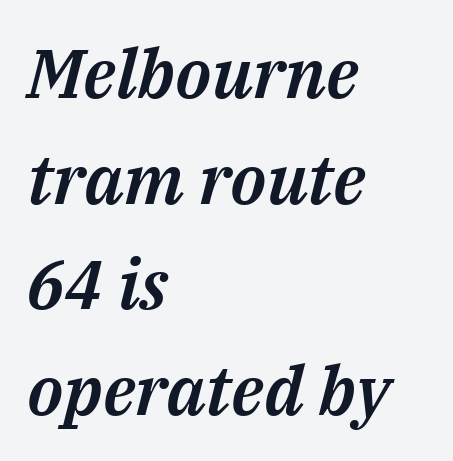
{"italic": "yes", "lean": "right", "slant_degrees": 14, "width": "normal", "stroke_contrast": "medium", "x_height": "medium", "monospaced": "no", "underline": "no", "align": "left", "line_spacing": "normal", "line_spacing_ratio": 1.53, "letter_spacing": "normal", "letter_spacing_em": 0.0, "glyph_px": 69}
